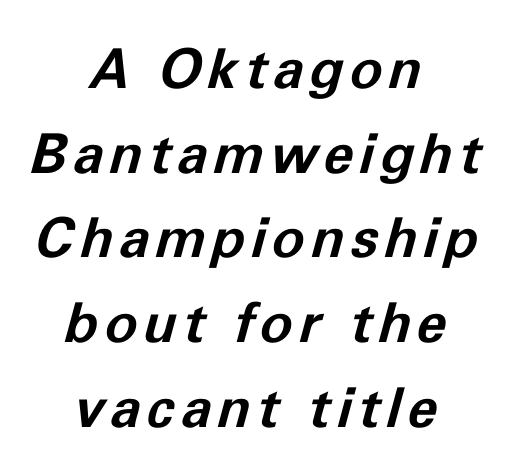
The image shows 55 px bold type, italic (leaning right); set centered, normal line spacing (1.54x), not underlined; low stroke contrast and a medium x-height.
